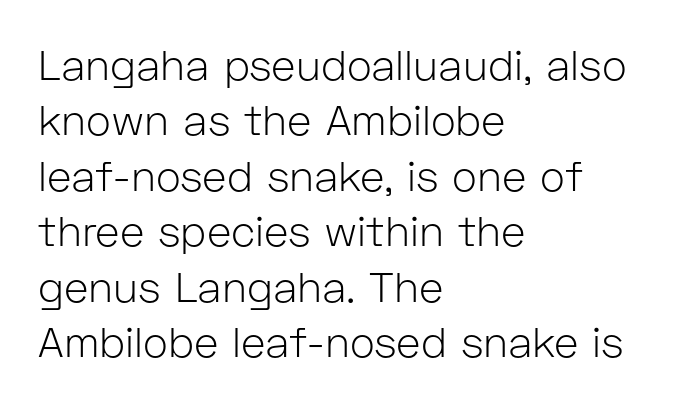
Rendered with straight, roman letterforms. The lines sit at an ordinary, default distance from one another. No word sits above an underline. Compared with typical body copy, the letter spacing here is the same. The weight tops out at a normal text grade.
